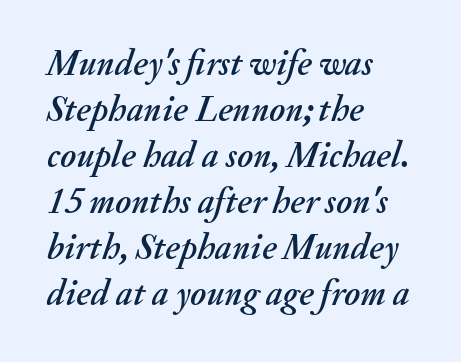
{"italic": "yes", "lean": "right", "slant_degrees": 20, "width": "normal", "stroke_contrast": "medium", "x_height": "small", "monospaced": "no", "underline": "no", "align": "left", "line_spacing": "normal", "line_spacing_ratio": 1.28, "letter_spacing": "normal", "letter_spacing_em": 0.0, "glyph_px": 36}
